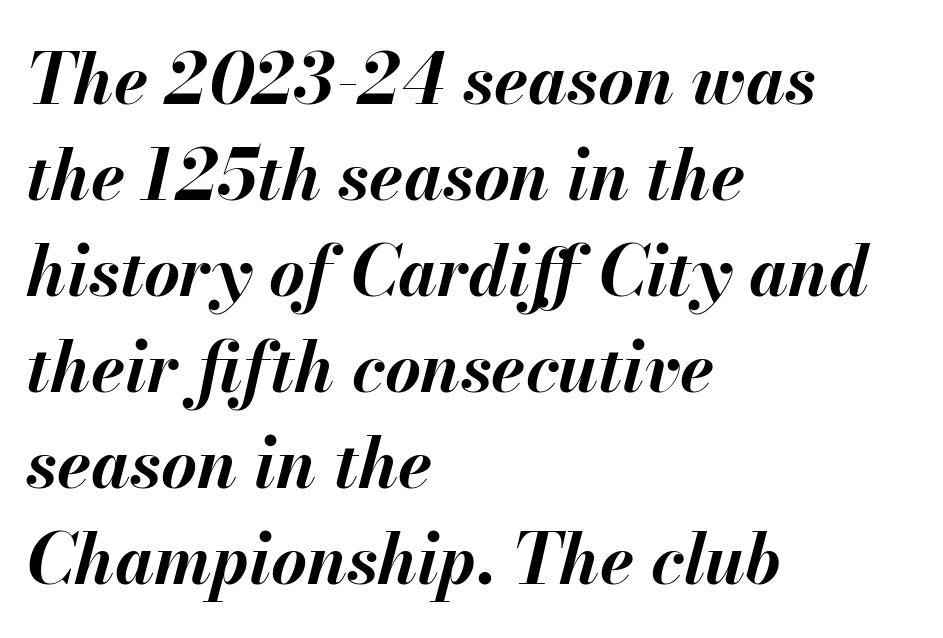
Notice how descenders clear the ascenders below comfortably — that's standard leading. Does the lettering tilt? It does — this is italic. Horizontal alignment here is leftward, the default for most running prose. Standard letterfit; no display-style spreading of the glyphs.
